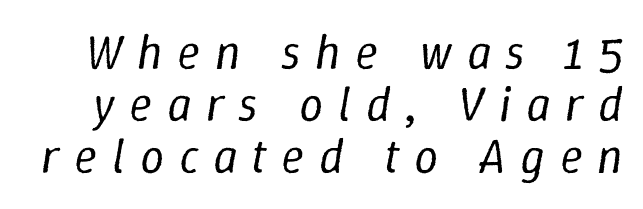
{"italic": "yes", "lean": "right", "slant_degrees": 9, "bold": "no", "weight": "regular", "width": "normal", "stroke_contrast": "low", "x_height": "medium", "monospaced": "no", "underline": "no", "line_spacing": "tight", "line_spacing_ratio": 1.08, "letter_spacing": "wide", "letter_spacing_em": 0.3, "glyph_px": 48}
